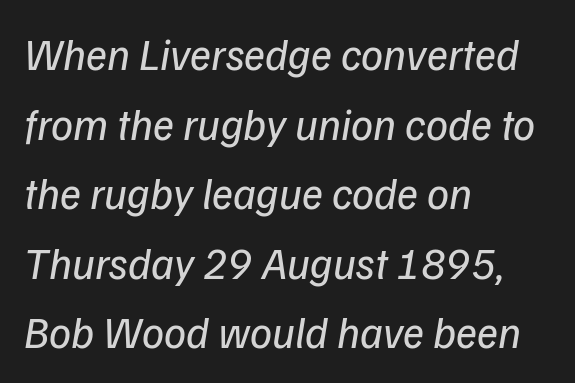
Q: Is the text bold? A: No.
Q: Is the typeface a serif or a sans-serif typeface? A: Sans-serif.
Q: Is the text underlined? A: No.
Q: How is the paragraph aligned? A: Left-aligned.
Q: Is the spacing between letters normal or unusually wide? A: Normal.
Q: Is the spacing between lines tight, normal or loose? A: Normal.
Q: Width (condensed, normal, or wide)? A: Normal.
Q: Stroke contrast? A: Low.
Q: x-height? A: Medium.
Q: Monospaced? A: No.
